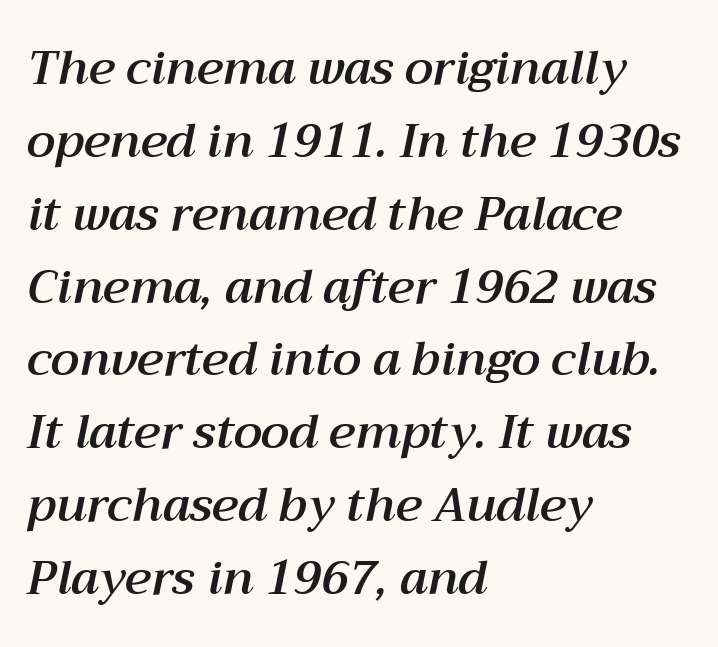
The image shows 47 px text type, italic (leaning right); set left-aligned, normal line spacing (1.55x), normal letter spacing, not underlined; medium stroke contrast and a medium x-height.
